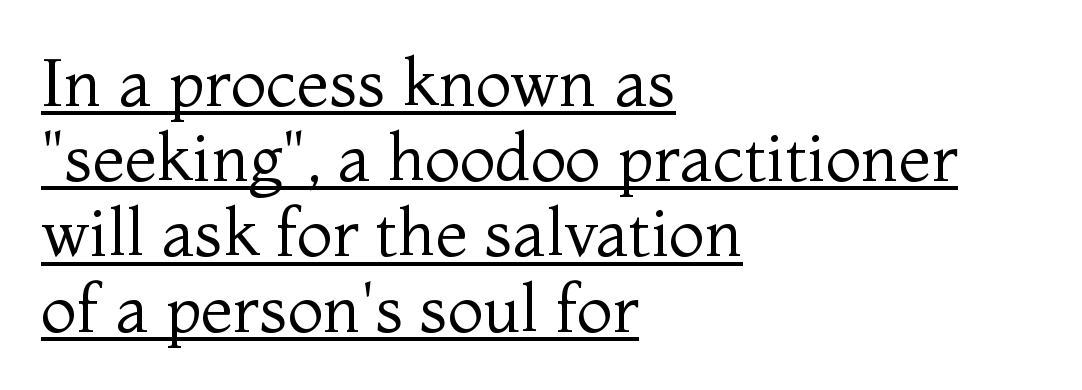
Q: Is the text bold? A: No.
Q: Is the text italic (slanted)? A: No, it is upright.
Q: Is the typeface a serif or a sans-serif typeface? A: Serif.
Q: Is the text underlined? A: Yes.
Q: How is the paragraph aligned? A: Left-aligned.
Q: Is the spacing between letters normal or unusually wide? A: Normal.
Q: Is the spacing between lines tight, normal or loose? A: Tight.
Q: Width (condensed, normal, or wide)? A: Normal.
Q: Stroke contrast? A: Medium.
Q: x-height? A: Medium.
Q: Monospaced? A: No.
